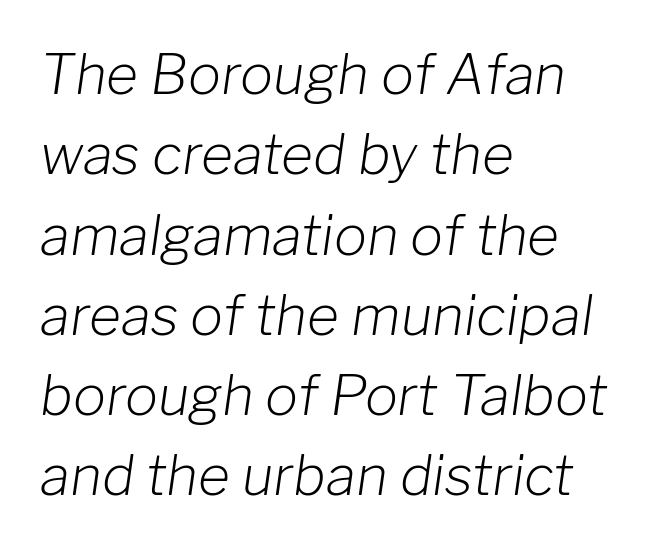
The image shows 55 px light type, italic (leaning right); set left-aligned, normal line spacing (1.46x), normal letter spacing, not underlined; low stroke contrast and a medium x-height.
